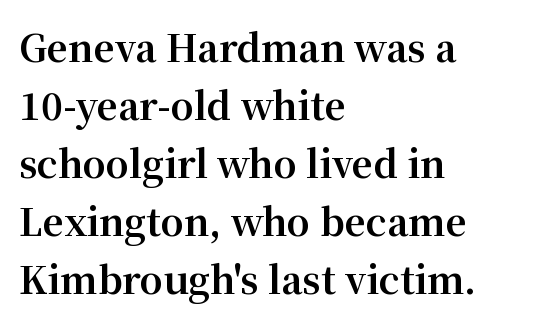
The lettering stays uniformly vertical, giving the passage a roman look. A bare baseline throughout the passage. The ragged edge is on the right, which tells us the setting is flush left. The face used here is proportionally spaced, like ordinary book or web type. Evenly set lines give the paragraph a standard silhouette.
